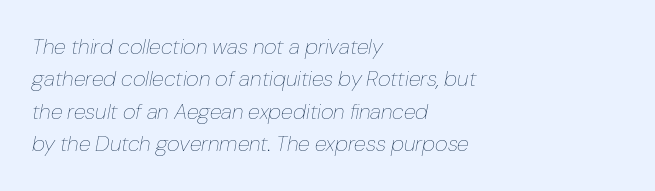
Q: Is the text bold? A: No.
Q: Is the text italic (slanted)? A: Yes, it leans right by about 10 degrees.
Q: Is the text underlined? A: No.
Q: How is the paragraph aligned? A: Left-aligned.
Q: Is the spacing between letters normal or unusually wide? A: Normal.
Q: Is the spacing between lines tight, normal or loose? A: Normal.
